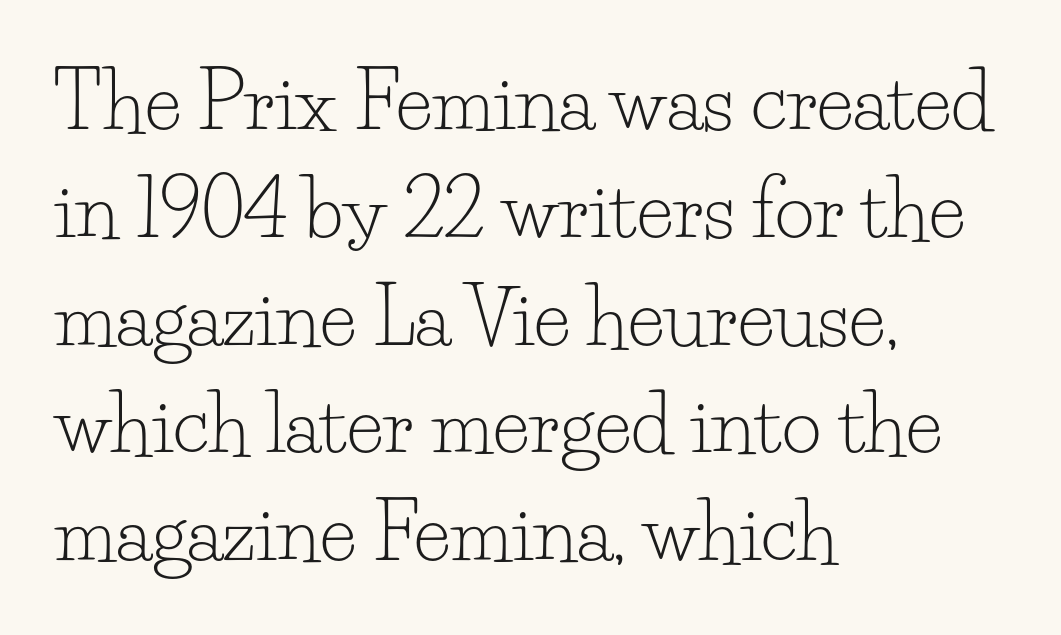
The image shows 77 px light serif type, upright; set left-aligned, normal line spacing (1.4x), normal letter spacing, not underlined; low stroke contrast and a small x-height.
